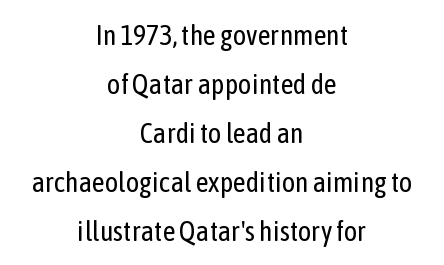
The image shows 28 px regular-weight, condensed sans-serif type, upright; set centered, line spacing 1.75x, normal letter spacing, not underlined; low stroke contrast and a medium x-height.
